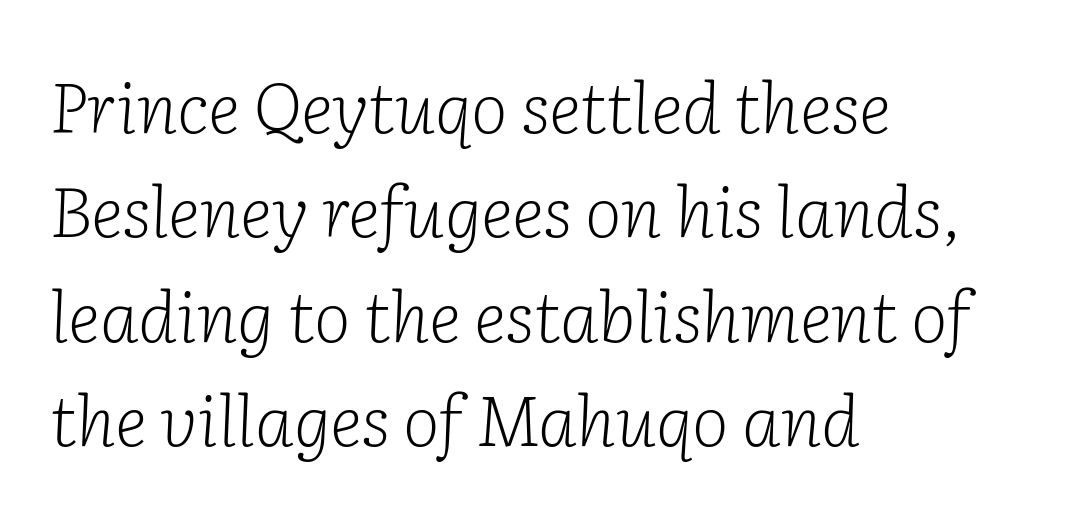
The image shows 70 px light serif type, italic (leaning right); set left-aligned, normal line spacing (1.49x), normal letter spacing, not underlined; low stroke contrast and a medium x-height.
